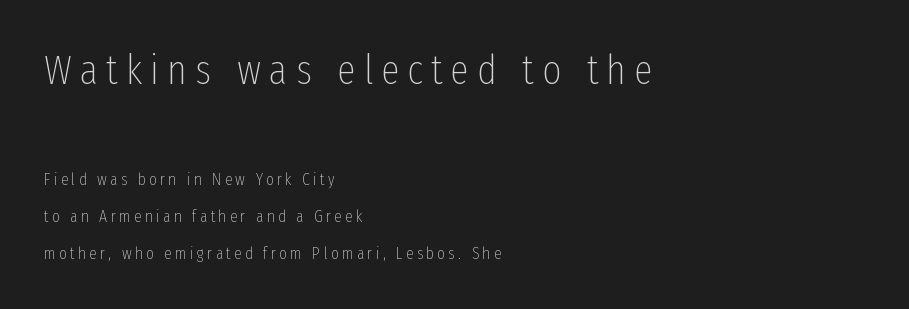
Leading: increased. Alignment: flush left. Nobody drew a line under any word here. Examine the stroke ends and you'll find no serifs. These lines are rendered in a variable-pitch font.
